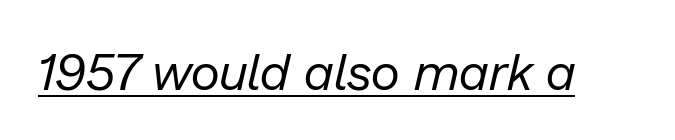
{"italic": "yes", "lean": "right", "slant_degrees": 13, "bold": "no", "weight": "regular", "width": "normal", "stroke_contrast": "low", "x_height": "medium", "monospaced": "no", "underline": "yes", "letter_spacing": "normal", "letter_spacing_em": 0.0, "glyph_px": 51}
